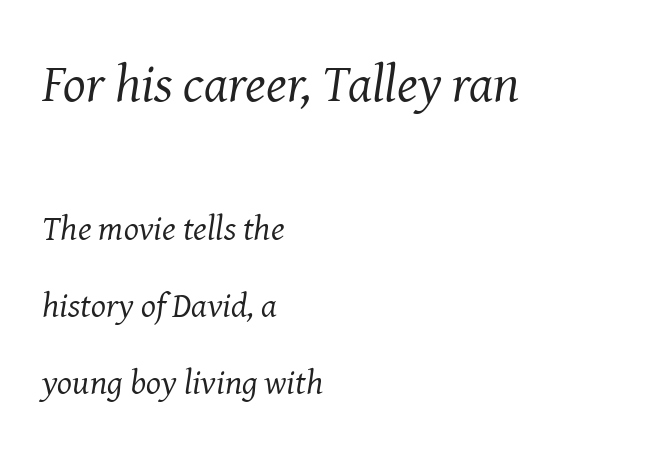
Slanted lettering throughout. What kind of face is this? One with serifs. Is the type heavy? It reads as light-to-regular instead. Bigger letters appear in the top chunk; the bottom chunk is reduced. The text block is weighted toward the left margin, trailing off unevenly rightward. Spacing verdict: proportional, widths tailored to each character.
